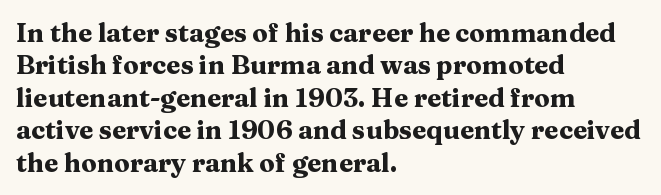
{"italic": "no", "bold": "yes", "underline": "no", "align": "left", "line_spacing": "normal", "line_spacing_ratio": 1.25, "letter_spacing": "normal", "letter_spacing_em": 0.0, "glyph_px": 26}
